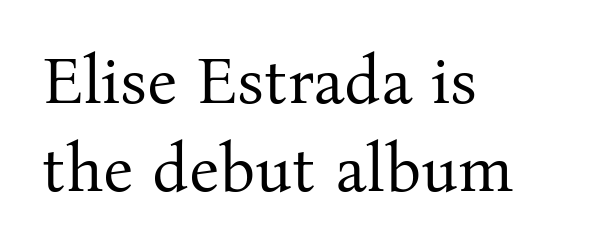
Examine the stroke ends and you'll spot serifs. Evenly set lines give the paragraph a standard silhouette. Descenders are the only things crossing below the line. Is this a fixed-width face? No — the glyphs have proportional, varying widths. Here the glyphs are tracked normally, forming tight word shapes. The cut favours lightness, reaching ordinary text weight at its darkest.
